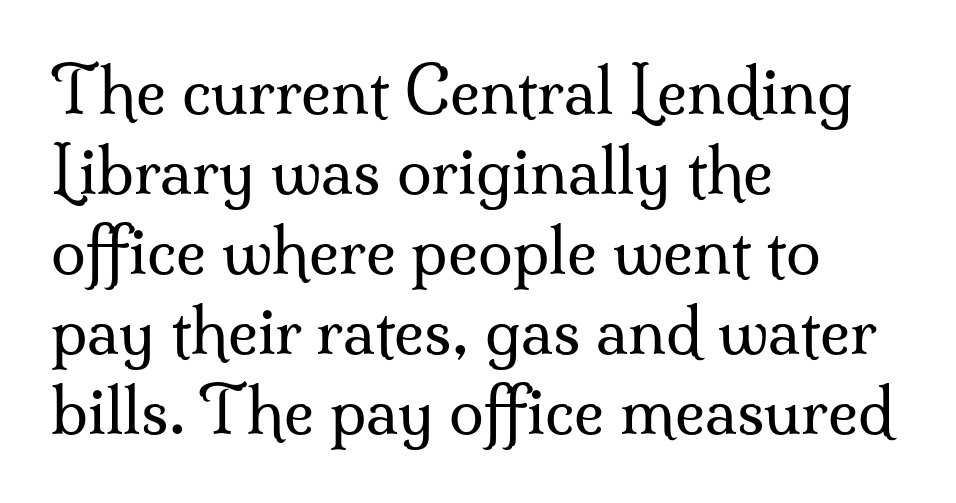
Spacing verdict: proportional, widths tailored to each character. The gaps between neighbouring characters are ordinary and unremarkable. Just letters on the line, the space beneath them empty. This block has exactly the height ordinary leading produces. The letters stand straight up with perfectly vertical stems. Each stroke keeps to a modest, everyday thickness or less.
